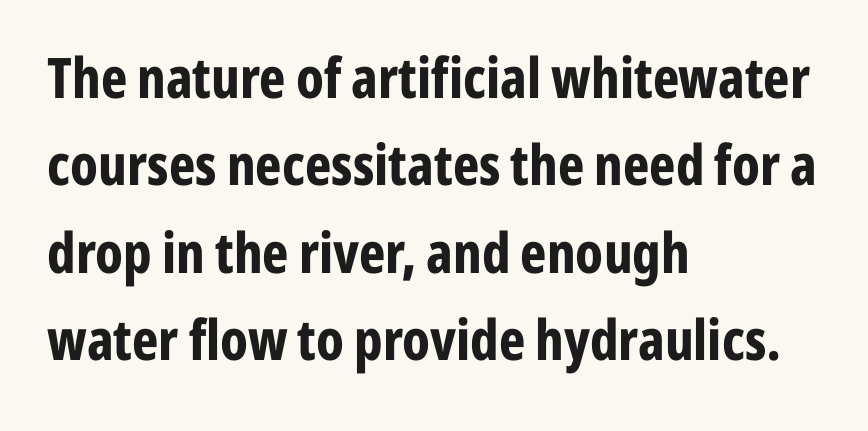
Q: Is the text bold? A: Yes.
Q: Is the text italic (slanted)? A: No, it is upright.
Q: Is the typeface a serif or a sans-serif typeface? A: Sans-serif.
Q: Is the text underlined? A: No.
Q: How is the paragraph aligned? A: Left-aligned.
Q: Is the spacing between letters normal or unusually wide? A: Normal.
Q: Is the spacing between lines tight, normal or loose? A: Normal.
Q: Width (condensed, normal, or wide)? A: Condensed.
Q: Stroke contrast? A: Low.
Q: x-height? A: Medium.
Q: Monospaced? A: No.
